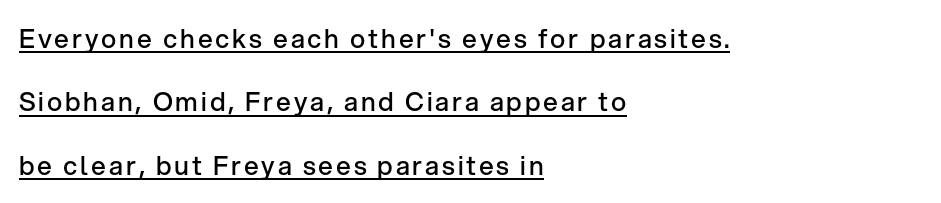
Q: Is the text bold? A: Semi-bold.
Q: Is the text italic (slanted)? A: No, it is upright.
Q: Is the text underlined? A: Yes.
Q: How is the paragraph aligned? A: Left-aligned.
Q: Is the spacing between lines tight, normal or loose? A: Loose.
